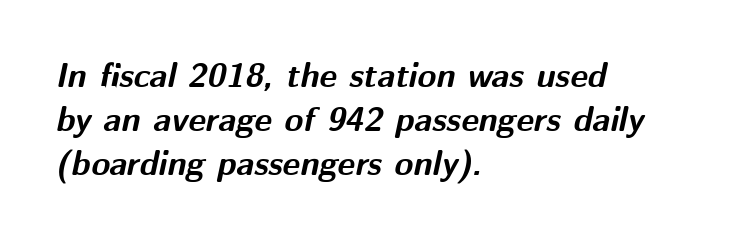
Caption: standard tracking, unaltered. Notice how thick the strokes are: this is what a full bold looks like. Interline gaps are of average width in this sample. One-word summary of the alignment: left. Think of a printed novel: that variable character pitch is what you see here. The rendering applies a slant to the glyphs.
